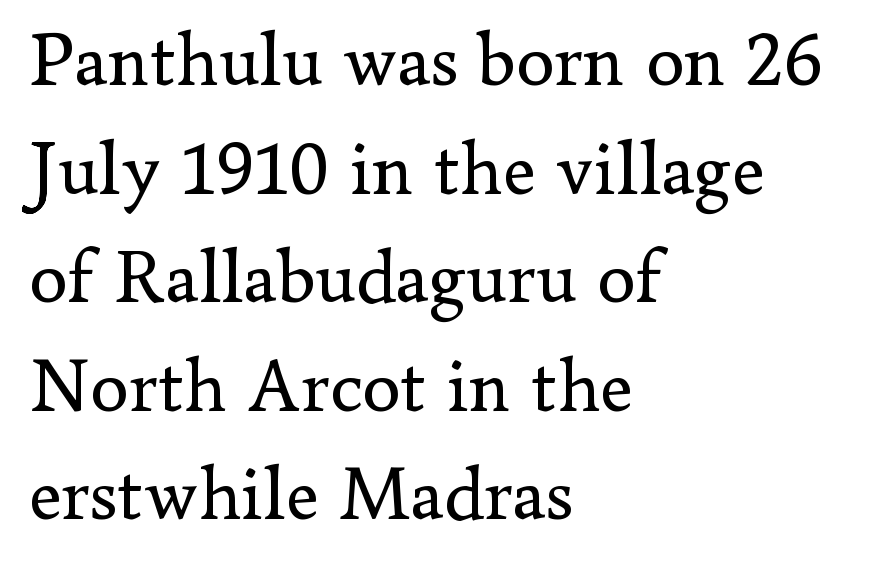
{"serif": "yes", "italic": "no", "bold": "no", "weight": "regular", "width": "normal", "stroke_contrast": "low", "x_height": "small", "monospaced": "no", "underline": "no", "align": "left", "line_spacing": "normal", "line_spacing_ratio": 1.41, "letter_spacing": "normal", "letter_spacing_em": 0.0, "glyph_px": 77}
